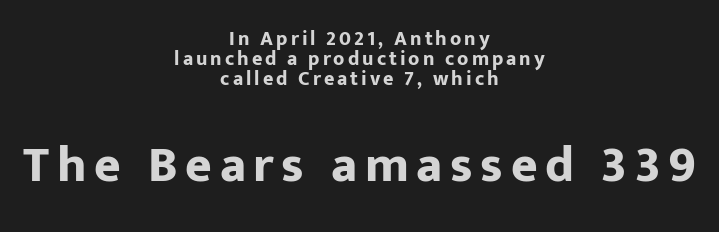
The image shows 51 px bold sans-serif type, upright; set centered, tight line spacing (1.01x), not underlined; the second (bottom) block is 2.55x larger; low stroke contrast and a medium x-height.
